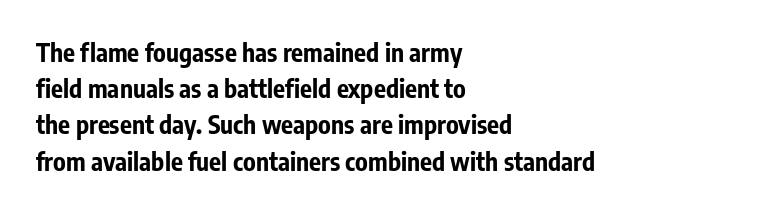
The image shows 25 px bold type, upright; set left-aligned, normal line spacing (1.45x), normal letter spacing, not underlined.
